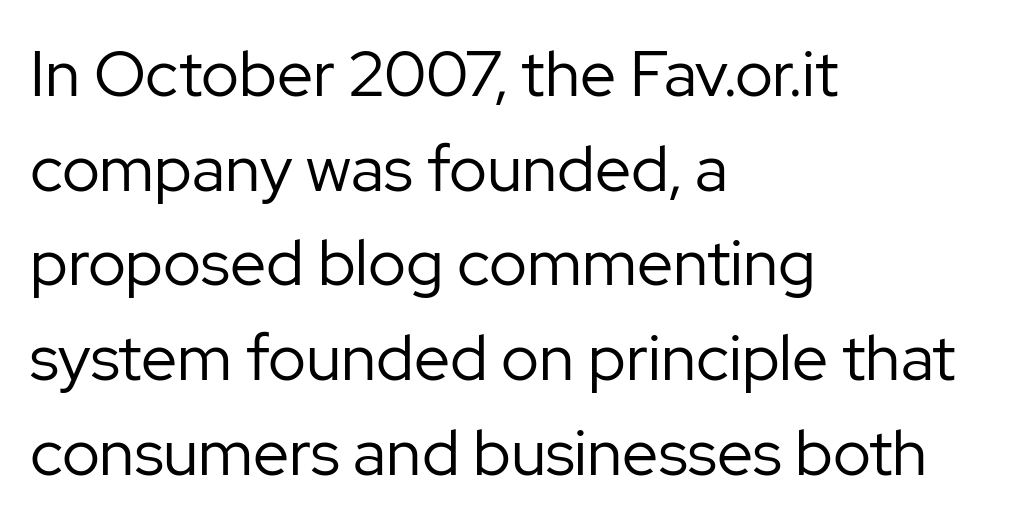
The characters are drawn with everyday or finer stroke widths. The axis of the letterforms is exactly vertical. The zone under the glyphs is completely vacant. A sans-serif font was chosen for this passage.
